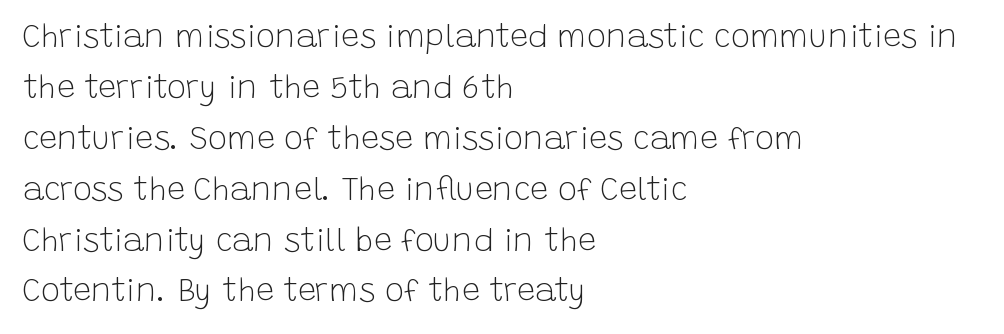
Q: Is the text bold? A: No.
Q: Is the text italic (slanted)? A: No, it is upright.
Q: Is the typeface a serif or a sans-serif typeface? A: Sans-serif.
Q: Is the text underlined? A: No.
Q: How is the paragraph aligned? A: Left-aligned.
Q: Is the spacing between letters normal or unusually wide? A: Normal.
Q: Is the spacing between lines tight, normal or loose? A: Normal.
Q: Width (condensed, normal, or wide)? A: Normal.
Q: Stroke contrast? A: Low.
Q: x-height? A: Large.
Q: Monospaced? A: No.
